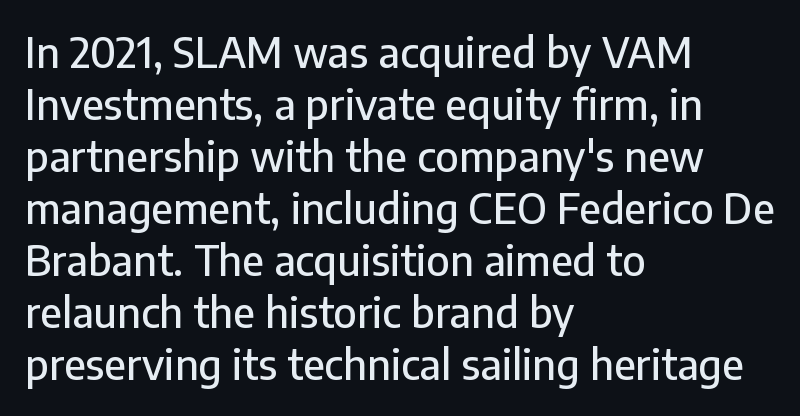
{"serif": "no", "italic": "no", "width": "normal", "stroke_contrast": "low", "x_height": "medium", "monospaced": "no", "underline": "no", "align": "left", "line_spacing": "normal", "line_spacing_ratio": 1.27, "letter_spacing": "normal", "letter_spacing_em": 0.0, "glyph_px": 41}
